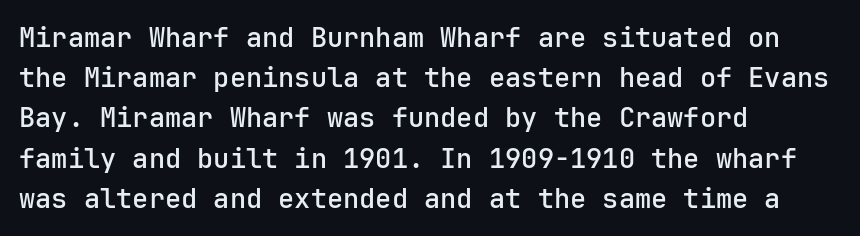
Summary of vertical rhythm: regular, with standard interline spacing. No italicization has been applied; the sample stays upright. One-word summary of the alignment: left. The line texture is even and compact thanks to regular tracking. The space directly below the letters is spotless.
